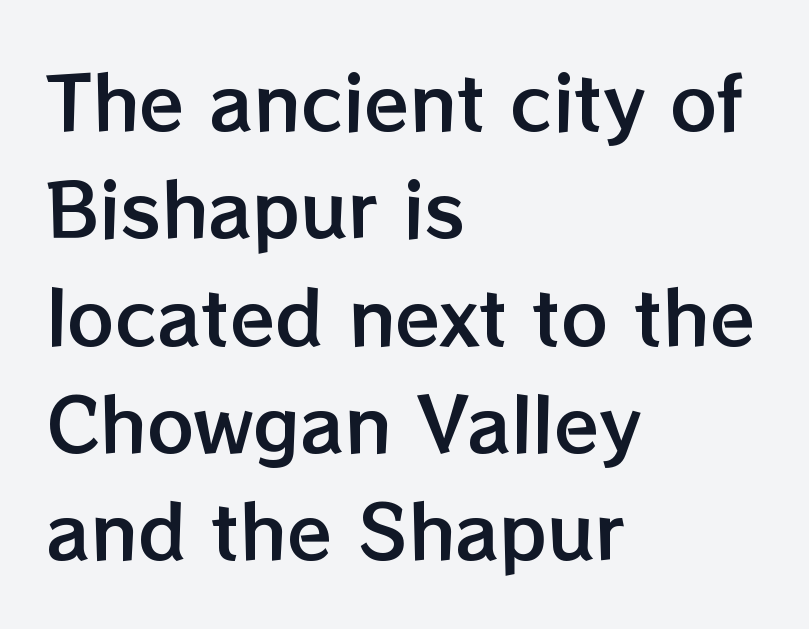
Q: Is the text italic (slanted)? A: No, it is upright.
Q: Is the text underlined? A: No.
Q: How is the paragraph aligned? A: Left-aligned.
Q: Is the spacing between letters normal or unusually wide? A: Normal.
Q: Is the spacing between lines tight, normal or loose? A: Normal.
Q: Width (condensed, normal, or wide)? A: Normal.
Q: Stroke contrast? A: Low.
Q: x-height? A: Medium.
Q: Monospaced? A: No.
